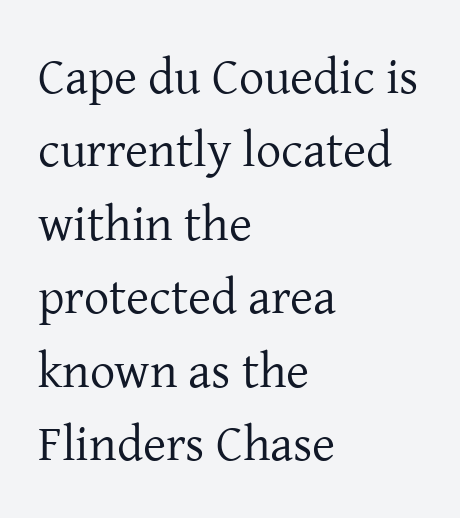
Q: Is the text bold? A: No.
Q: Is the text italic (slanted)? A: No, it is upright.
Q: Is the typeface a serif or a sans-serif typeface? A: Serif.
Q: Is the text underlined? A: No.
Q: How is the paragraph aligned? A: Left-aligned.
Q: Is the spacing between letters normal or unusually wide? A: Normal.
Q: Is the spacing between lines tight, normal or loose? A: Normal.
Q: Width (condensed, normal, or wide)? A: Normal.
Q: Stroke contrast? A: Low.
Q: x-height? A: Medium.
Q: Monospaced? A: No.
